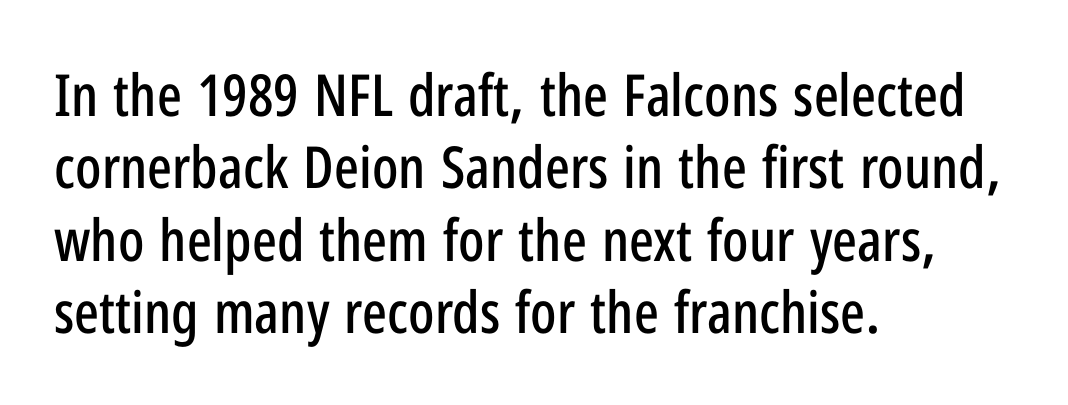
This sample is left-justified, so line endings fall wherever the words run out. The strip under each line holds only bare page. Nothing sits at the stroke ends, so this counts as sans-serif. Inter-character spacing is left at the font's built-in metrics. This sample uses an upright cut, with every glyph sitting square on the baseline.
